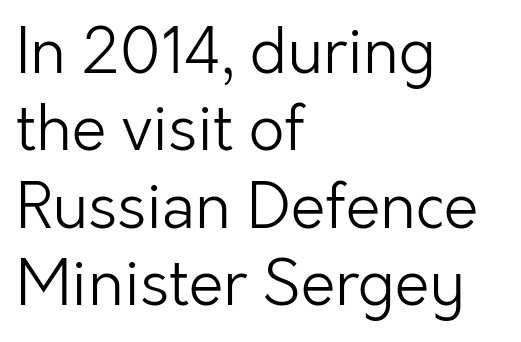
The zone under the glyphs is completely vacant. If you drew a ruler down the left edge, every line would touch it. Are there feet on the stems? There aren't — it's a sans. Compared with typical body copy, the letter spacing here is the same. These lines sit exactly where default settings would place them. The letters stand straight up with perfectly vertical stems.
